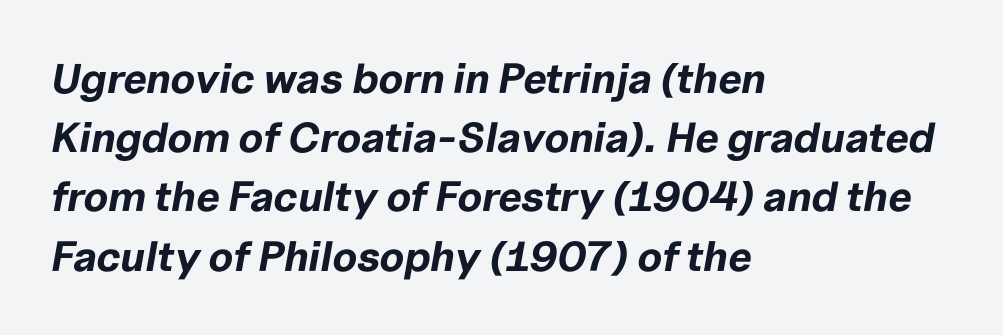
The face used here is rendered with its standard letterfit. Baseline-to-baseline distance is the conventional proportion of letter height. Layout note: lines flush left. Its strokes are broad and dark, the hallmark of bold type. A clean baseline with only descenders dipping below it.
